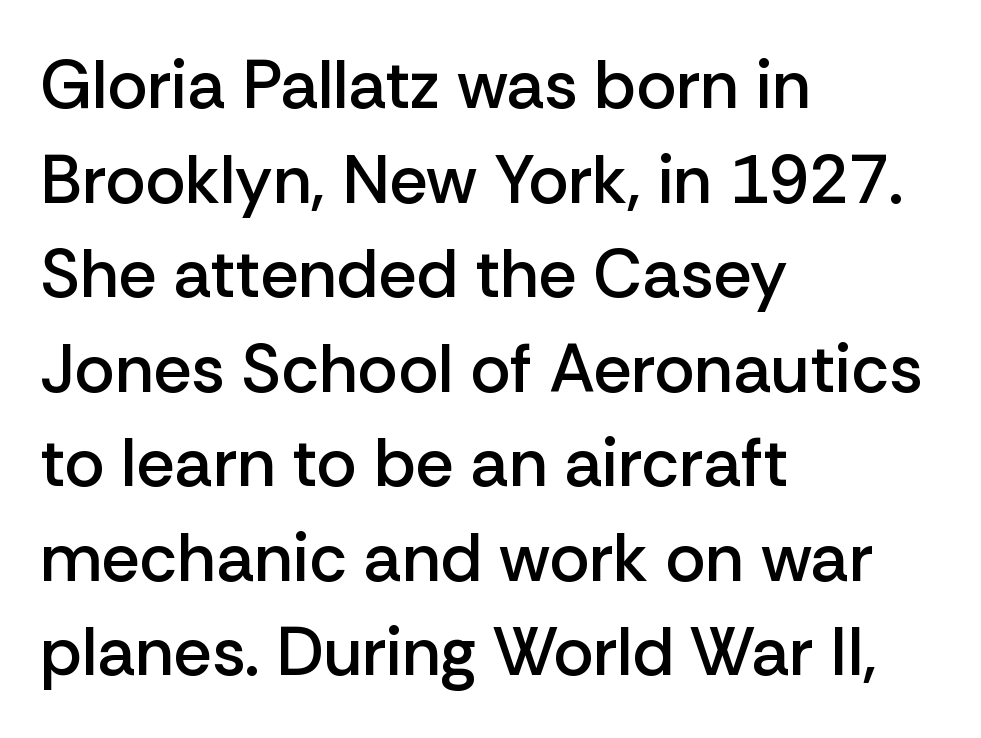
{"serif": "no", "italic": "no", "bold": "semi", "weight": "semibold", "width": "normal", "stroke_contrast": "low", "x_height": "medium", "monospaced": "no", "underline": "no", "align": "left", "line_spacing": "normal", "line_spacing_ratio": 1.39, "letter_spacing": "normal", "letter_spacing_em": 0.0, "glyph_px": 68}
